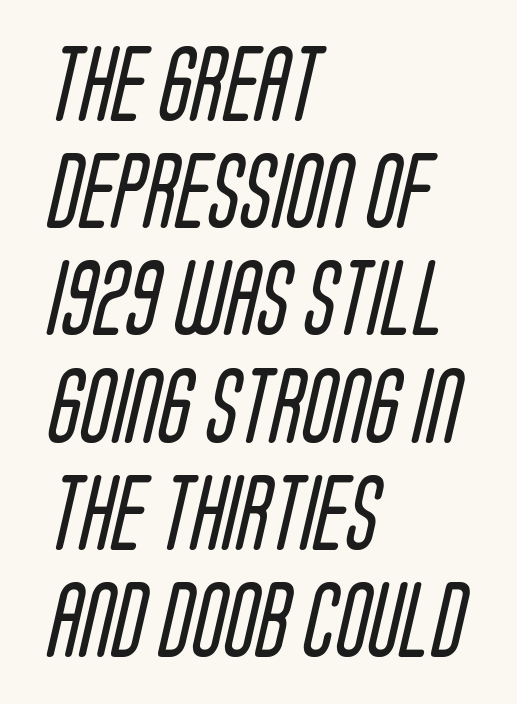
Visually the block forms a straight wall on the left and a jagged coastline on the right. Here the glyphs are tracked normally, forming tight word shapes. These lines are rendered in a variable-pitch font. The face used here is a sans, in the tradition of grotesques and geometrics. The specimen omits any rule beneath the text block's lines. What's the leading like? Ordinary, nothing unusual.
